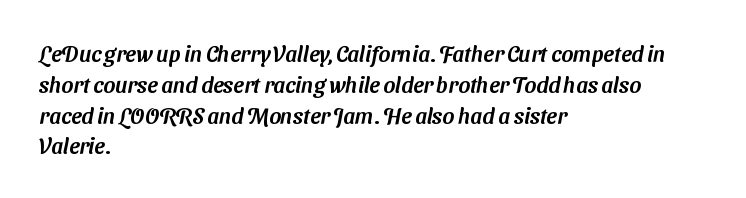
The image shows 22 px text type; set left-aligned, normal line spacing (1.4x), normal letter spacing, not underlined.
